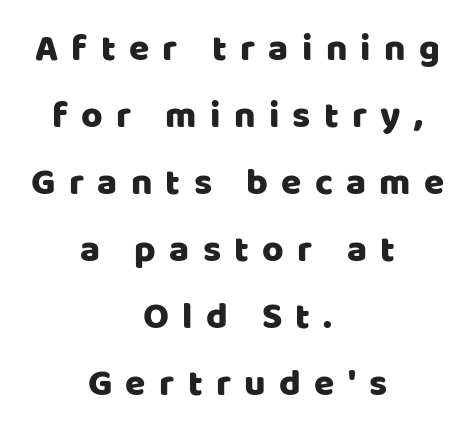
The image shows 37 px sans-serif type, upright; set centered, line spacing 1.81x, unusually wide letter spacing (+0.36 em), not underlined; low stroke contrast and a large x-height.
